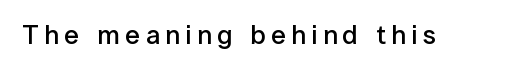
Q: Is the text bold? A: Semi-bold.
Q: Is the text italic (slanted)? A: No, it is upright.
Q: Is the text underlined? A: No.
Q: Is the spacing between letters normal or unusually wide? A: Unusually wide.
